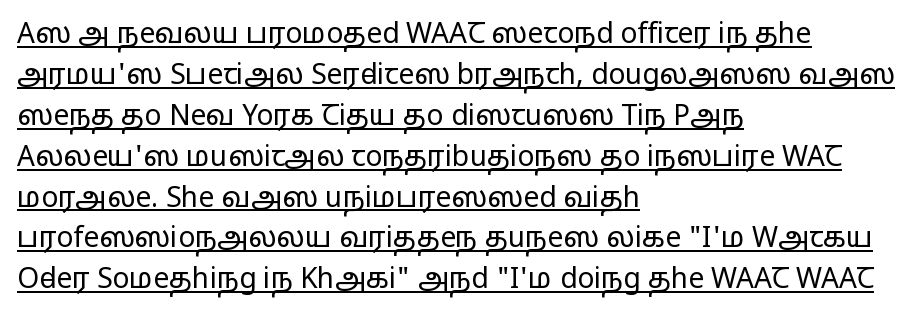
{"serif": "no", "italic": "no", "bold": "no", "weight": "regular", "width": "wide", "stroke_contrast": "low", "x_height": "medium", "monospaced": "no", "underline": "yes", "align": "left", "line_spacing": "normal", "line_spacing_ratio": 1.46, "letter_spacing": "normal", "letter_spacing_em": 0.0, "glyph_px": 28}
